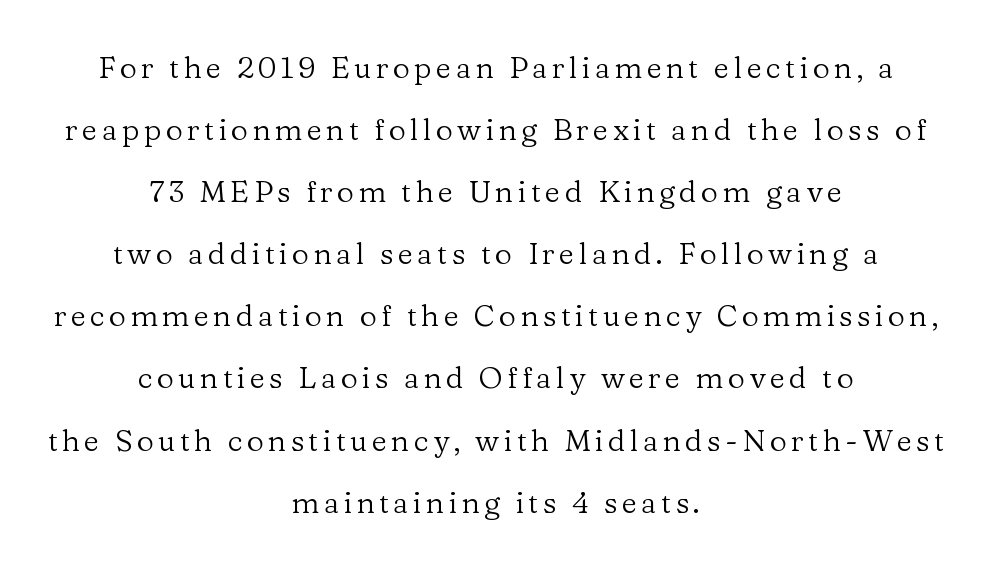
The whitespace from short lines is split evenly between both sides. Posture: straight, roman, zero tilt. This sample uses a serif face. The block of text is sparse from top to bottom, with ample space between rows. Heft: none added — not bold. Looks like regular typesetting: each glyph gets only the width it needs.
